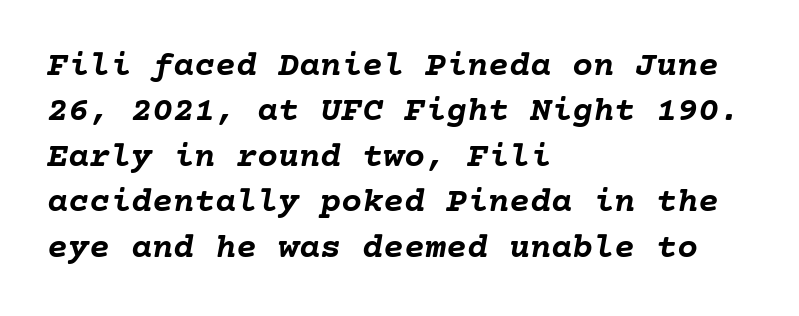
The image shows 35 px semibold type, italic (leaning right); set left-aligned, normal line spacing (1.3x), normal letter spacing, not underlined; low stroke contrast and a medium x-height.
